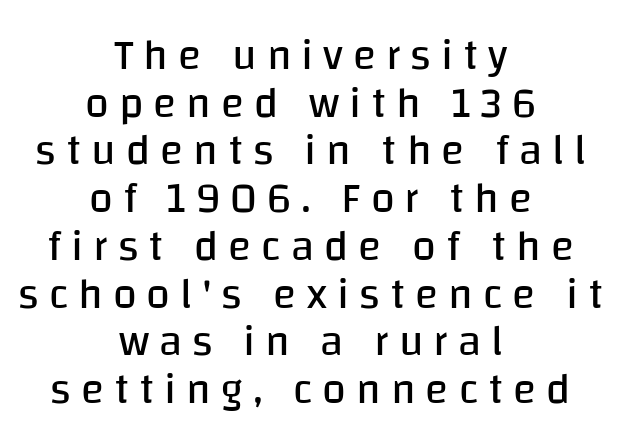
{"serif": "no", "italic": "no", "bold": "no", "weight": "regular", "width": "normal", "stroke_contrast": "low", "x_height": "large", "monospaced": "no", "underline": "no", "align": "center", "line_spacing": "tight", "line_spacing_ratio": 1.11, "letter_spacing": "wide", "letter_spacing_em": 0.23, "glyph_px": 43}
